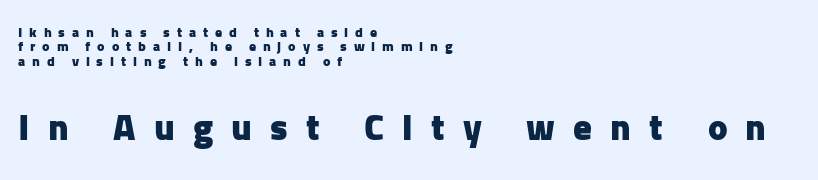
Nothing sits at the stroke ends, so this counts as sans-serif. Look at the stroke-to-counter ratio: heavy, a bold. Reading down the block, your eye returns to a fixed left position each line. Each letter keeps its own natural width here, so spacing adapts to shape. If you squint, the bottom block still reads clearly — it's the larger of the two. Summary of vertical rhythm: compact, with narrow interline spacing.
